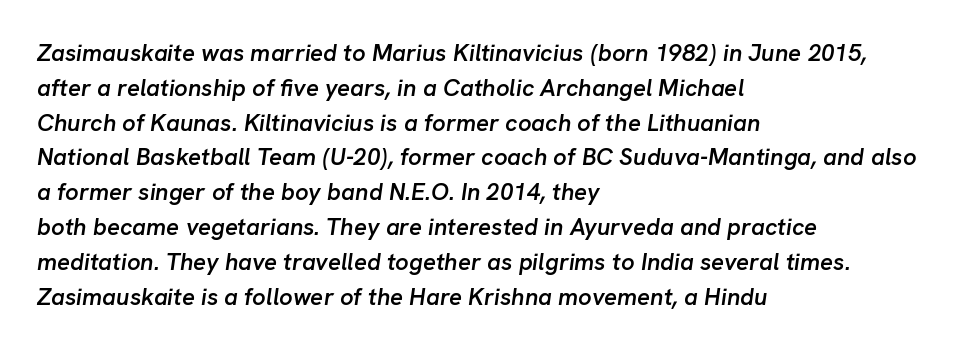
{"italic": "yes", "lean": "right", "slant_degrees": 8, "bold": "semi", "underline": "no", "align": "left", "line_spacing": "normal", "line_spacing_ratio": 1.45, "letter_spacing": "normal", "letter_spacing_em": 0.0, "glyph_px": 24}
